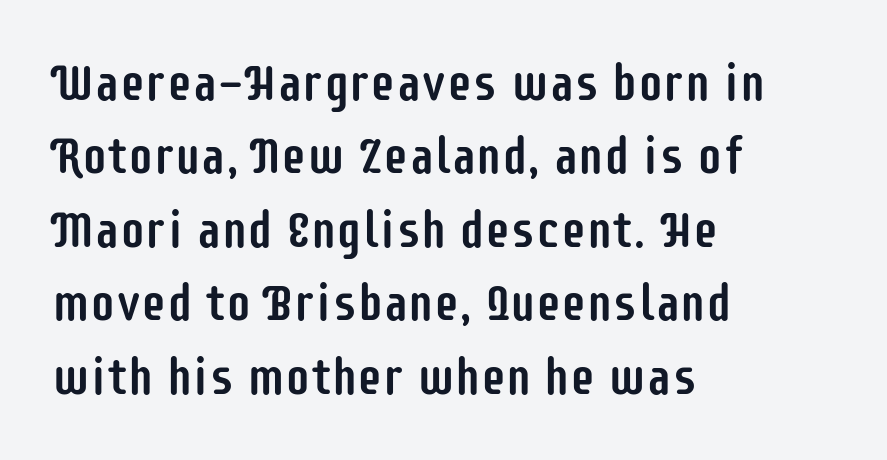
{"serif": "no", "italic": "no", "width": "condensed", "stroke_contrast": "low", "x_height": "large", "monospaced": "no", "underline": "no", "align": "left", "line_spacing": "normal", "line_spacing_ratio": 1.44, "letter_spacing": "normal", "letter_spacing_em": 0.0, "glyph_px": 51}
